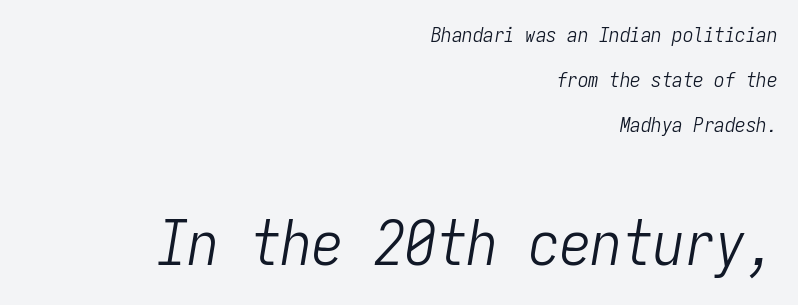
The whole block is typeset with a tilt. These lines are rendered in a fixed-pitch font. The space beneath each line is pristine and unruled. Honestly, the rows look like they've been pulled way apart. The weight would be labelled regular, book, light, or lighter still. Look at the glyph heights: the lower group is clearly the bigger setting.
